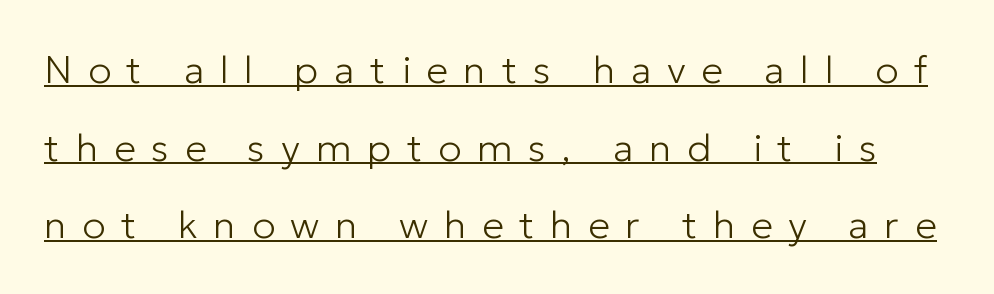
The image shows 39 px light sans-serif type, upright; set loose line spacing (1.99x), unusually wide letter spacing (+0.4 em), underlined; low stroke contrast and a medium x-height.
